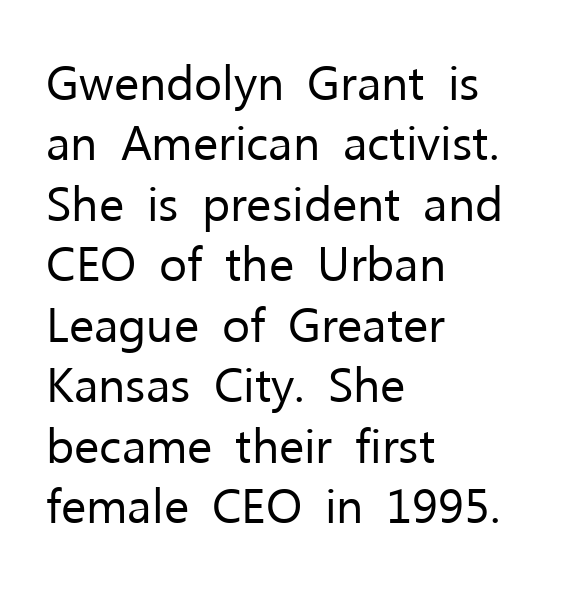
Q: Is the text bold? A: No.
Q: Is the text italic (slanted)? A: No, it is upright.
Q: Is the typeface a serif or a sans-serif typeface? A: Sans-serif.
Q: Is the text underlined? A: No.
Q: How is the paragraph aligned? A: Left-aligned.
Q: Is the spacing between letters normal or unusually wide? A: Normal.
Q: Is the spacing between lines tight, normal or loose? A: Normal.
Q: Width (condensed, normal, or wide)? A: Normal.
Q: Stroke contrast? A: Low.
Q: x-height? A: Medium.
Q: Monospaced? A: No.
